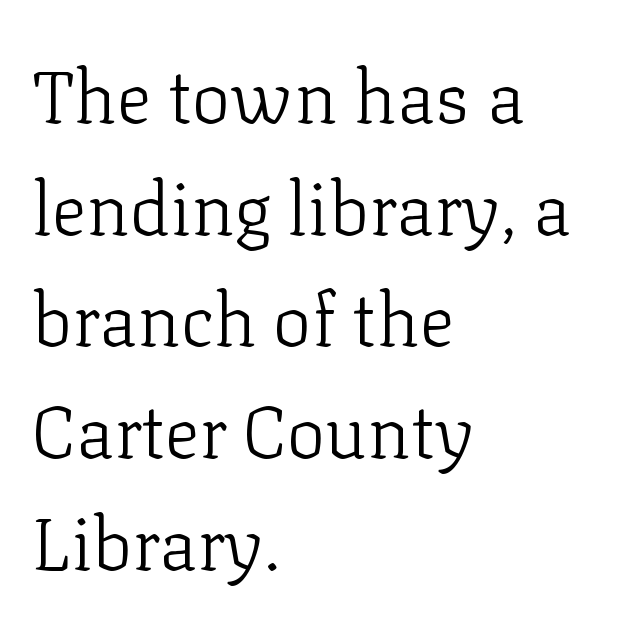
{"serif": "yes", "italic": "no", "bold": "no", "weight": "light", "width": "normal", "stroke_contrast": "low", "x_height": "medium", "monospaced": "no", "underline": "no", "align": "left", "line_spacing": "normal", "line_spacing_ratio": 1.53, "letter_spacing": "normal", "letter_spacing_em": 0.0, "glyph_px": 73}
